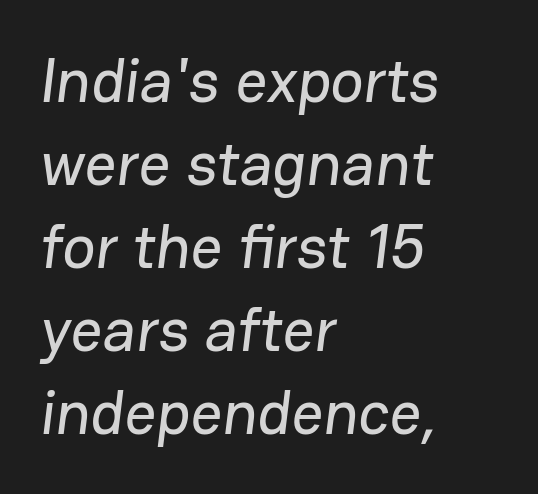
{"serif": "no", "width": "normal", "stroke_contrast": "low", "x_height": "medium", "monospaced": "no", "underline": "no", "align": "left", "line_spacing": "normal", "line_spacing_ratio": 1.34, "letter_spacing": "normal", "letter_spacing_em": 0.0, "glyph_px": 62}
